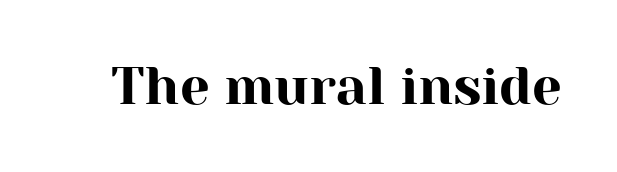
{"serif": "yes", "italic": "no", "width": "normal", "stroke_contrast": "high", "x_height": "medium", "monospaced": "no", "underline": "no", "letter_spacing": "normal", "letter_spacing_em": 0.0, "glyph_px": 53}
